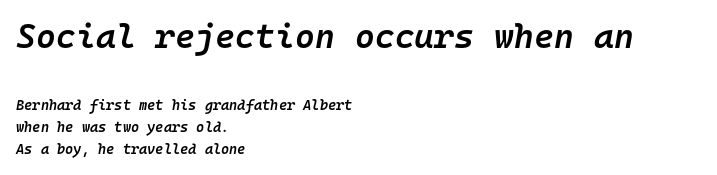
Q: Is the text bold? A: Semi-bold.
Q: Is the text italic (slanted)? A: Yes, it leans right by about 10 degrees.
Q: Is the text underlined? A: No.
Q: How is the paragraph aligned? A: Left-aligned.
Q: Is the spacing between letters normal or unusually wide? A: Normal.
Q: Is the spacing between lines tight, normal or loose? A: Normal.
Q: Which block of text is set in a larger size, the first (top) or the second (bottom)? A: The first (top) one.
Q: Width (condensed, normal, or wide)? A: Normal.
Q: Stroke contrast? A: Low.
Q: x-height? A: Medium.
Q: Monospaced? A: Yes.
